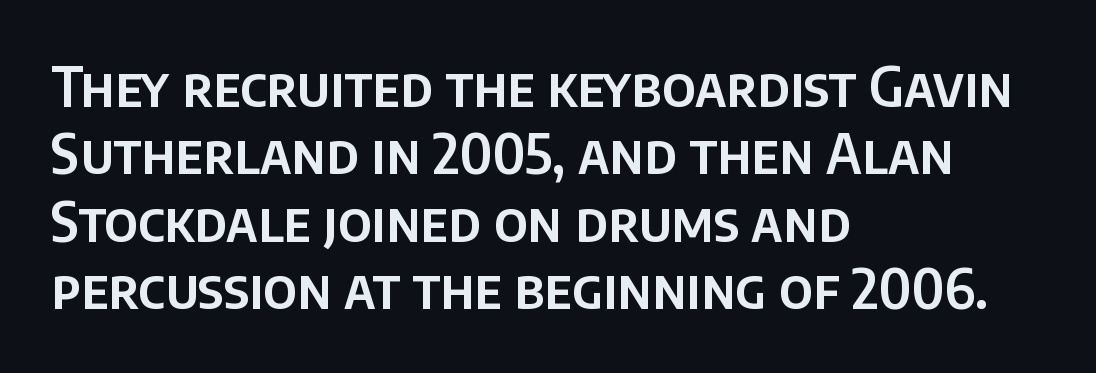
Q: Is the text italic (slanted)? A: No, it is upright.
Q: Is the typeface a serif or a sans-serif typeface? A: Sans-serif.
Q: Is the text underlined? A: No.
Q: How is the paragraph aligned? A: Left-aligned.
Q: Is the spacing between letters normal or unusually wide? A: Normal.
Q: Is the spacing between lines tight, normal or loose? A: Normal.
Q: Width (condensed, normal, or wide)? A: Normal.
Q: Stroke contrast? A: Low.
Q: x-height? A: Large.
Q: Monospaced? A: No.
